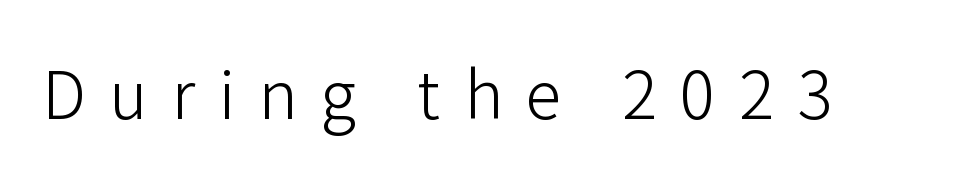
The image shows 66 px light sans-serif type, upright; set unusually wide letter spacing (+0.35 em), not underlined; low stroke contrast and a medium x-height.
